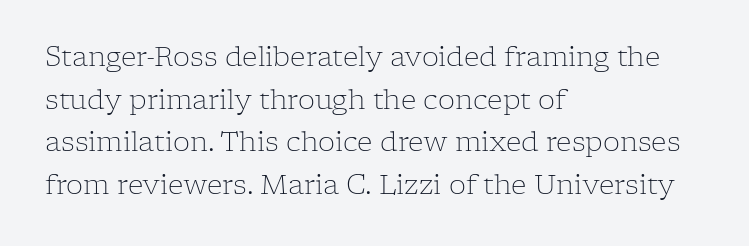
{"italic": "no", "bold": "no", "underline": "no", "align": "left", "line_spacing": "normal", "line_spacing_ratio": 1.58, "letter_spacing": "normal", "letter_spacing_em": 0.0, "glyph_px": 27}
